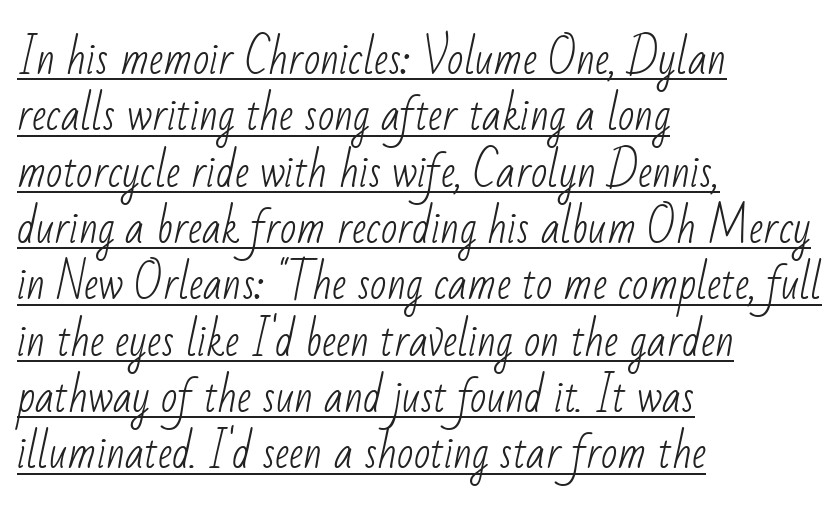
Q: Is the text bold? A: No.
Q: Is the typeface a serif or a sans-serif typeface? A: Sans-serif.
Q: Is the text underlined? A: Yes.
Q: How is the paragraph aligned? A: Left-aligned.
Q: Is the spacing between letters normal or unusually wide? A: Normal.
Q: Is the spacing between lines tight, normal or loose? A: Normal.
Q: Width (condensed, normal, or wide)? A: Condensed.
Q: Stroke contrast? A: Low.
Q: x-height? A: Small.
Q: Monospaced? A: No.
